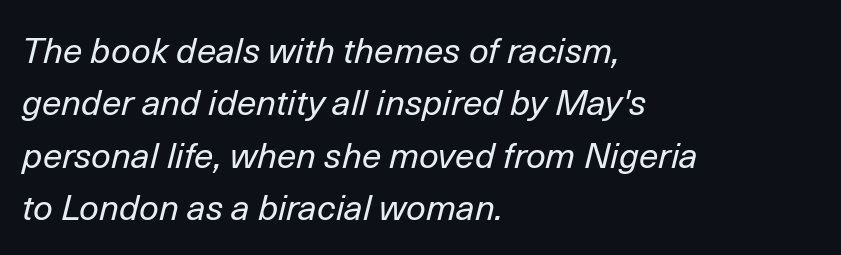
Q: Is the text bold? A: No.
Q: Is the text italic (slanted)? A: Yes, it leans right by about 14 degrees.
Q: Is the text underlined? A: No.
Q: How is the paragraph aligned? A: Left-aligned.
Q: Is the spacing between letters normal or unusually wide? A: Normal.
Q: Is the spacing between lines tight, normal or loose? A: Normal.
Q: Width (condensed, normal, or wide)? A: Normal.
Q: Stroke contrast? A: Low.
Q: x-height? A: Medium.
Q: Monospaced? A: No.
